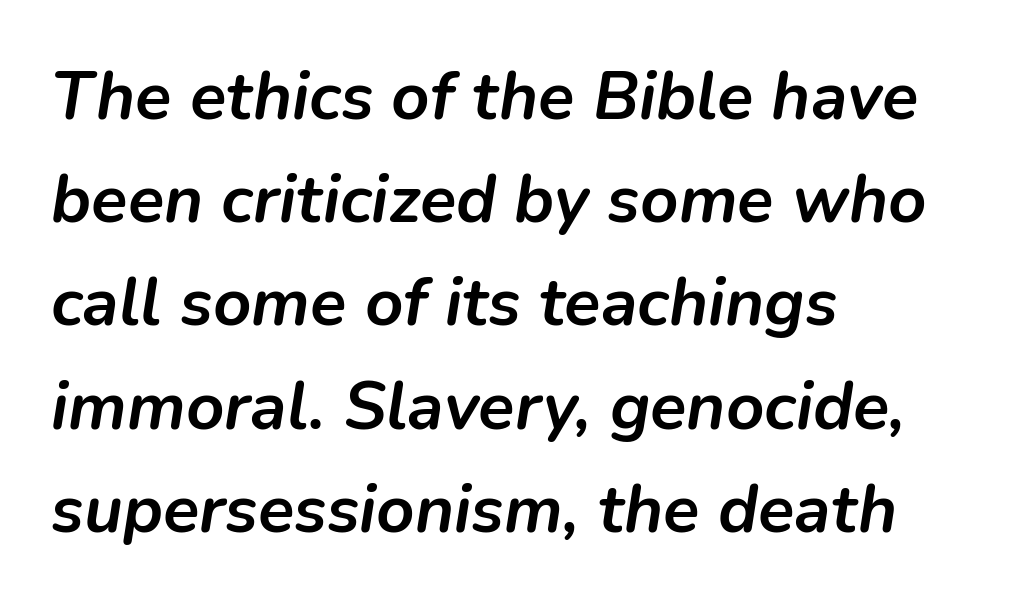
{"italic": "yes", "lean": "right", "slant_degrees": 9, "bold": "yes", "weight": "semibold", "width": "normal", "stroke_contrast": "low", "x_height": "medium", "monospaced": "no", "underline": "no", "align": "left", "line_spacing": "normal", "line_spacing_ratio": 1.54, "letter_spacing": "normal", "letter_spacing_em": 0.0, "glyph_px": 67}
